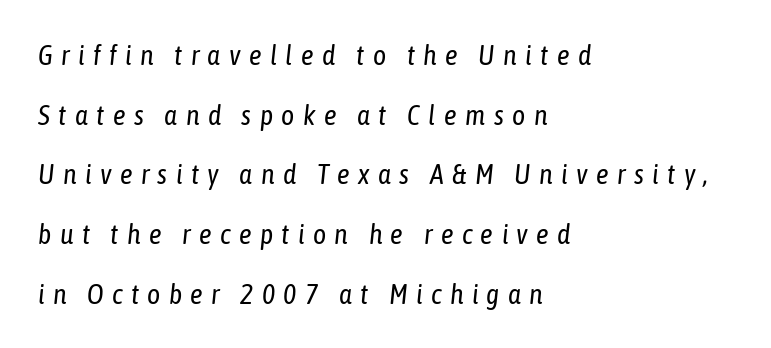
{"italic": "yes", "lean": "right", "slant_degrees": 6, "bold": "no", "weight": "regular", "width": "condensed", "stroke_contrast": "low", "x_height": "medium", "monospaced": "no", "underline": "no", "align": "left", "line_spacing": "loose", "line_spacing_ratio": 2.13, "letter_spacing": "wide", "letter_spacing_em": 0.3, "glyph_px": 28}
